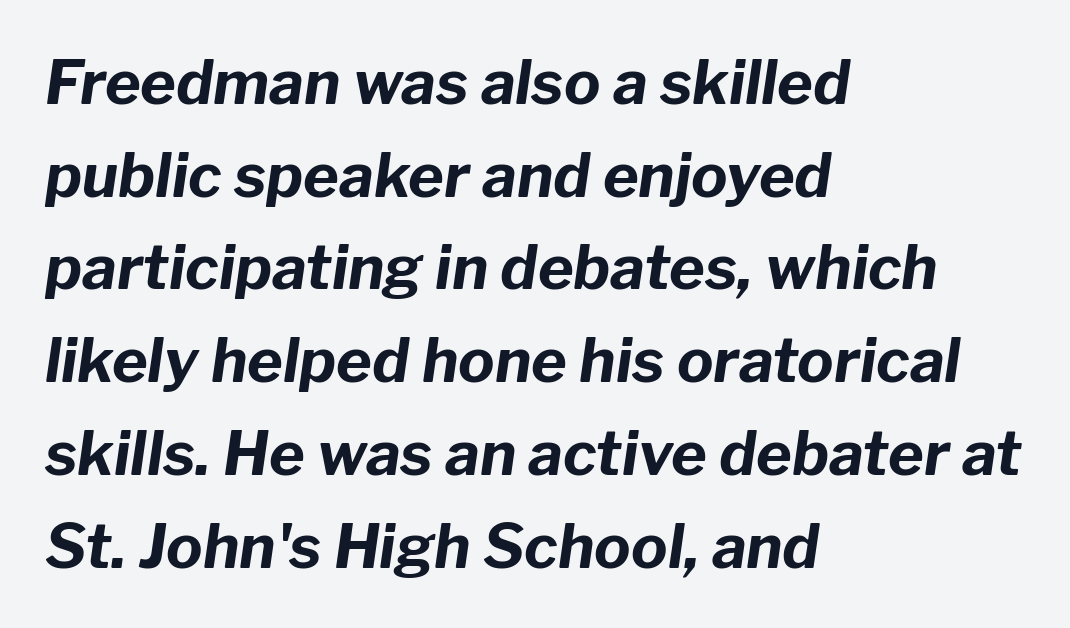
You could call the tracking neutral — neither tight nor loose. The glyphs look as if they've been sheared to an angle. The leading is moderate, giving the passage an even texture. The glyphs are unaccompanied by any horizontal stroke below them. If you drew a ruler down the left edge, every line would touch it. The characters look thick and weighty, a clear bold.
